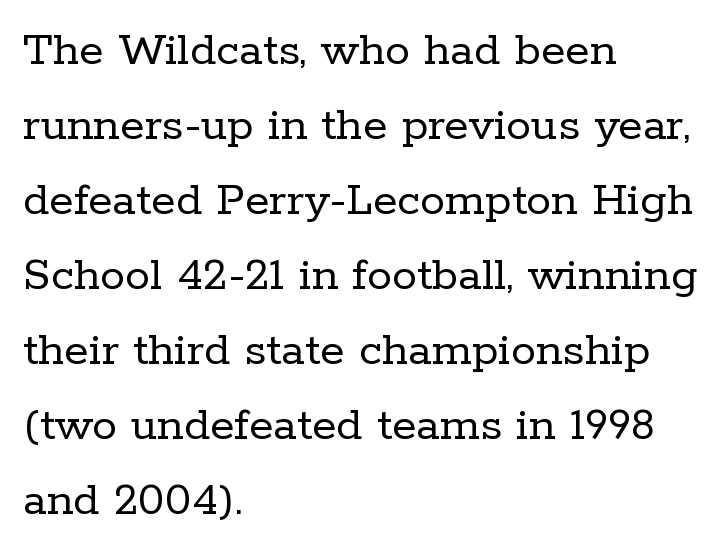
The image shows 50 px regular-weight serif type, upright; set left-aligned, normal line spacing (1.5x), normal letter spacing, not underlined; low stroke contrast and a medium x-height.
